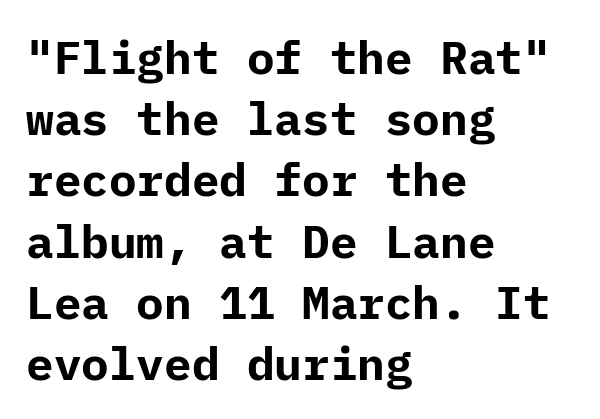
{"serif": "no", "italic": "no", "bold": "yes", "weight": "bold", "width": "normal", "stroke_contrast": "low", "x_height": "medium", "underline": "no", "align": "left", "line_spacing": "normal", "line_spacing_ratio": 1.33, "letter_spacing": "normal", "letter_spacing_em": 0.0, "glyph_px": 46}
